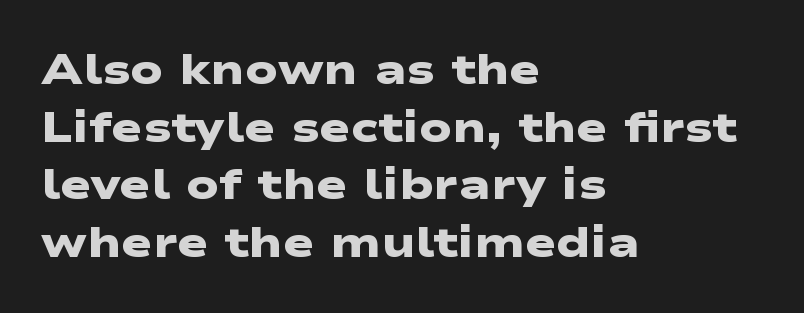
The image shows 42 px heavy, wide sans-serif type; set left-aligned, normal line spacing (1.37x), normal letter spacing, not underlined; low stroke contrast and a medium x-height.
